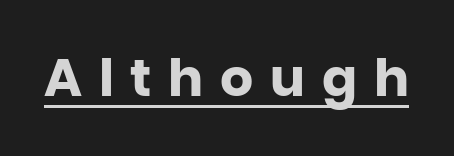
Q: Is the text bold? A: Yes.
Q: Is the text italic (slanted)? A: No, it is upright.
Q: Is the typeface a serif or a sans-serif typeface? A: Sans-serif.
Q: Is the text underlined? A: Yes.
Q: Is the spacing between letters normal or unusually wide? A: Unusually wide.
Q: Width (condensed, normal, or wide)? A: Normal.
Q: Stroke contrast? A: Low.
Q: x-height? A: Large.
Q: Monospaced? A: No.
